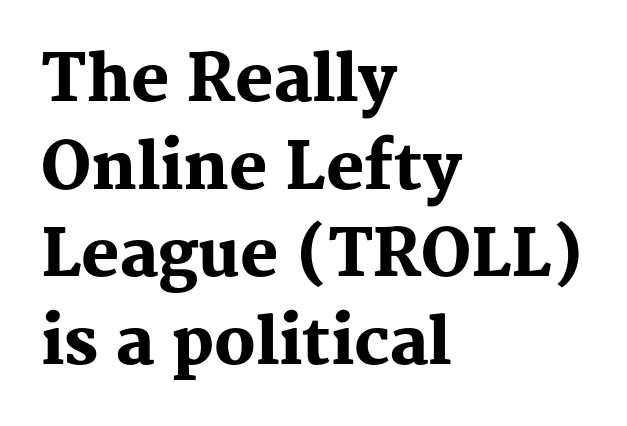
These lines are composed in type with serifs. The lettering stays uniformly vertical, giving the passage a roman look. Spacing verdict: proportional, widths tailored to each character. This sample keeps an unexceptional amount of space between lines.
